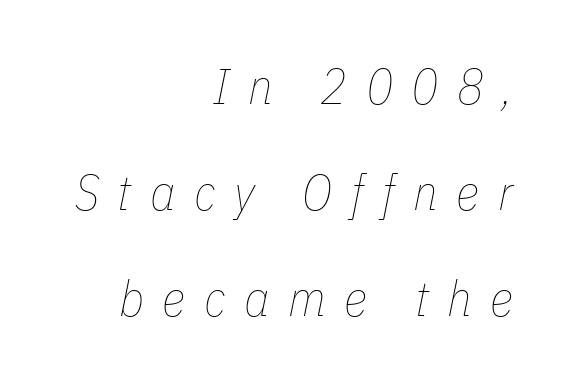
Q: Is the text bold? A: No.
Q: Is the text italic (slanted)? A: Yes, it leans right by about 11 degrees.
Q: Is the text underlined? A: No.
Q: How is the paragraph aligned? A: Right-aligned.
Q: Is the spacing between letters normal or unusually wide? A: Unusually wide.
Q: Is the spacing between lines tight, normal or loose? A: Loose.
Q: Width (condensed, normal, or wide)? A: Condensed.
Q: Stroke contrast? A: Low.
Q: x-height? A: Medium.
Q: Monospaced? A: No.
